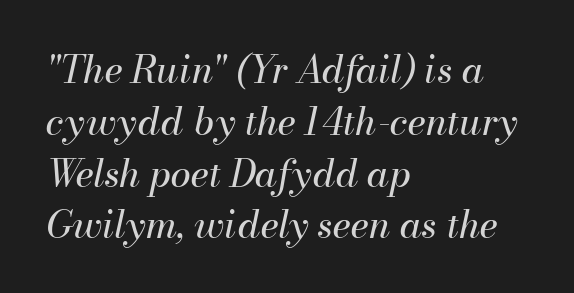
{"italic": "yes", "lean": "right", "slant_degrees": 13, "bold": "no", "weight": "regular", "width": "normal", "stroke_contrast": "medium", "x_height": "small", "monospaced": "no", "underline": "no", "align": "left", "line_spacing": "normal", "line_spacing_ratio": 1.4, "letter_spacing": "normal", "letter_spacing_em": 0.0, "glyph_px": 37}
